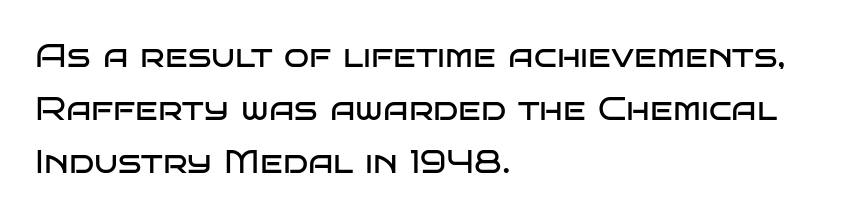
The image shows 33 px regular-weight, wide sans-serif type, upright; set left-aligned, normal line spacing (1.6x), normal letter spacing, not underlined; low stroke contrast and a large x-height.
